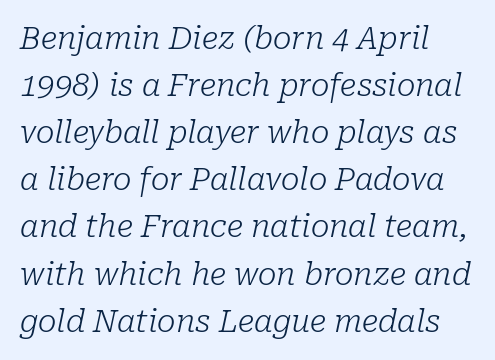
A typesetter would call this proportional, since set widths differ per character. The specimen omits any rule beneath the text block's lines. Ink coverage per letter is moderate at most. The glyphs in this specimen are seriffed. Spacing between characters is what you'd get straight out of the box.
